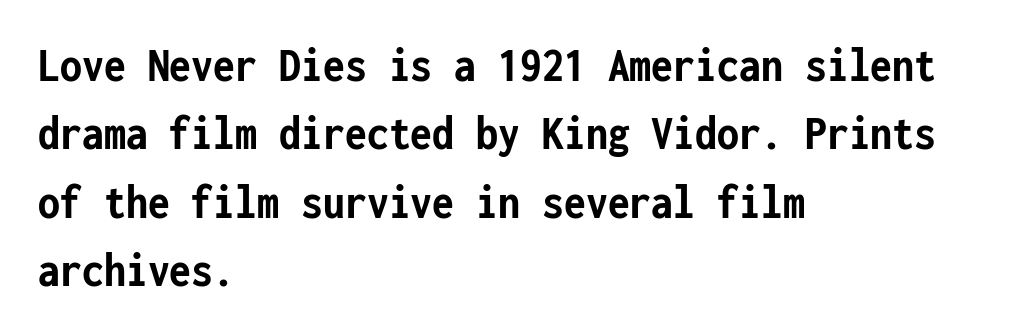
Q: Is the text bold? A: Yes.
Q: Is the text italic (slanted)? A: No, it is upright.
Q: Is the typeface a serif or a sans-serif typeface? A: Sans-serif.
Q: Is the text underlined? A: No.
Q: How is the paragraph aligned? A: Left-aligned.
Q: Is the spacing between letters normal or unusually wide? A: Normal.
Q: Is the spacing between lines tight, normal or loose? A: Normal.
Q: Width (condensed, normal, or wide)? A: Condensed.
Q: Stroke contrast? A: Low.
Q: x-height? A: Medium.
Q: Monospaced? A: Yes.
